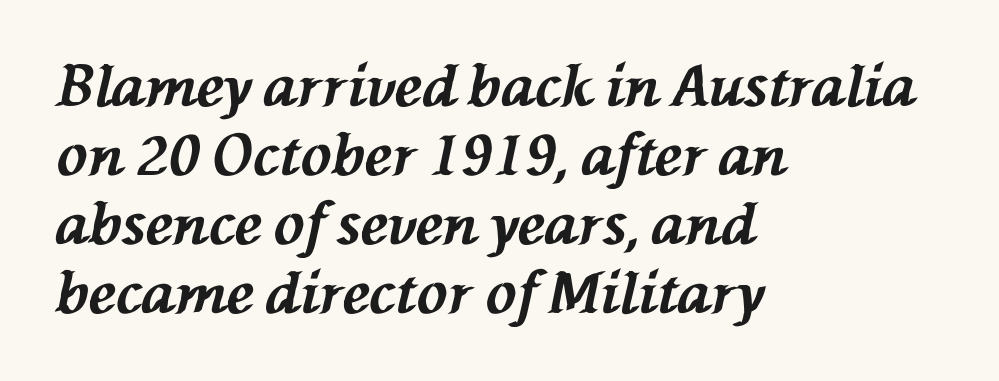
The rendering keeps characters at their native spacing. Notice how thick the strokes are: this is what a full bold looks like. Does the lettering tilt? It does — this is italic. A classic flush-left, rag-right setting is used for this passage.
